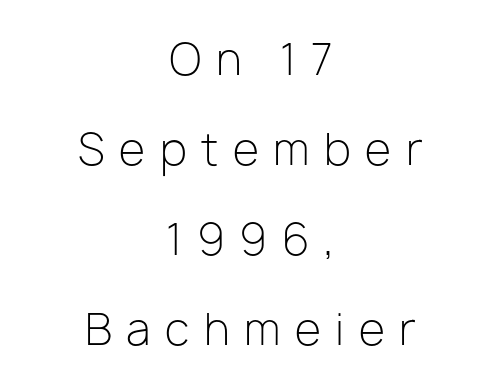
Each letter keeps its own natural width here, so spacing adapts to shape. The gaps between neighbouring characters are conspicuously large. The typesetting does not lean heavy: it is not bold. Tall strokes in this sample are plumb rather than angled.
